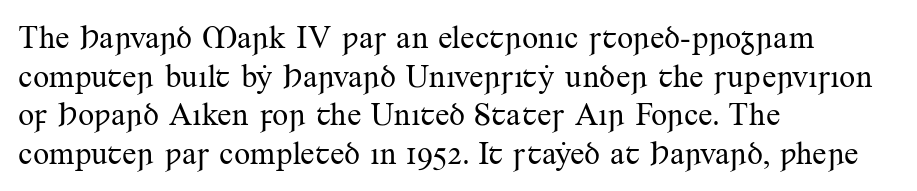
Q: Is the text bold? A: No.
Q: Is the text italic (slanted)? A: No, it is upright.
Q: Is the typeface a serif or a sans-serif typeface? A: Serif.
Q: Is the text underlined? A: No.
Q: How is the paragraph aligned? A: Left-aligned.
Q: Is the spacing between letters normal or unusually wide? A: Normal.
Q: Width (condensed, normal, or wide)? A: Normal.
Q: Stroke contrast? A: Medium.
Q: x-height? A: Small.
Q: Monospaced? A: No.
